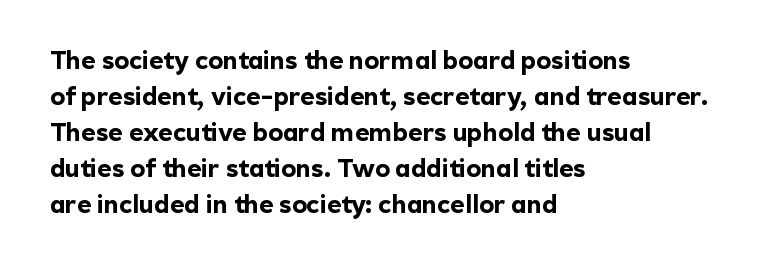
Nope, not italic — everything's standing straight. A normal amount of white space separates one row of letters from the next. Pretty heavy lettering here — definitely bold. Line starts are locked; line ends wander. Tracking here is standard; glyphs follow each other at the usual distance. Decoration check: the copy has no underline.
